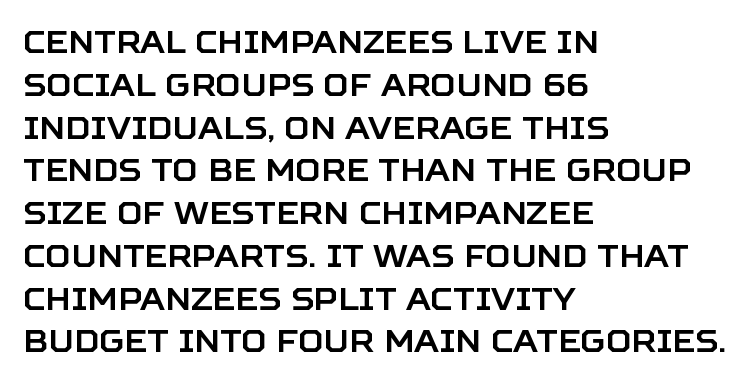
{"serif": "no", "italic": "no", "width": "normal", "stroke_contrast": "low", "x_height": "large", "monospaced": "no", "underline": "no", "align": "left", "line_spacing": "normal", "line_spacing_ratio": 1.38, "letter_spacing": "normal", "letter_spacing_em": 0.0, "glyph_px": 31}
